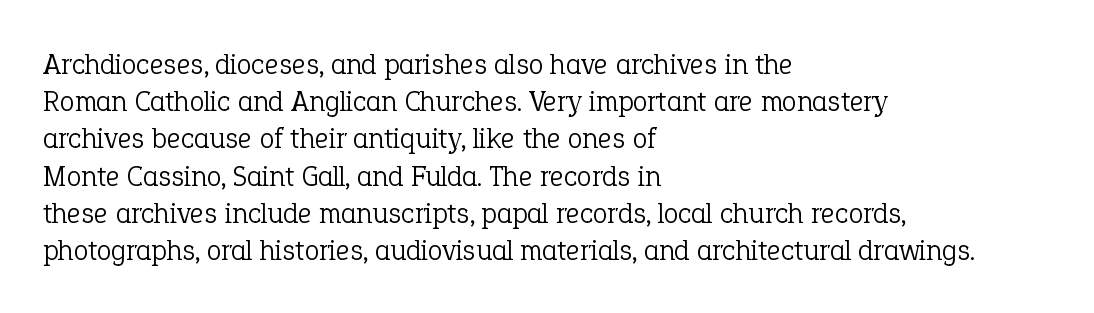
The designer went with a serif here, giving each stem small feet. The strip under each line holds only bare page. The face used here is proportionally spaced, like ordinary book or web type. The ragged edge is on the right, which tells us the setting is flush left. The passage shown is not bold in any degree.
